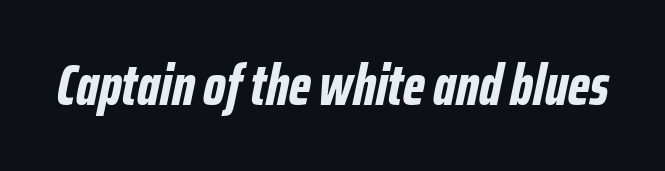
The passage shown has conventional tracking throughout. Its strokes are broad and dark, the hallmark of bold type. The whole block is typeset with a tilt. Words float on clear page, feet unadorned. The face used here is proportionally spaced, like ordinary book or web type.
